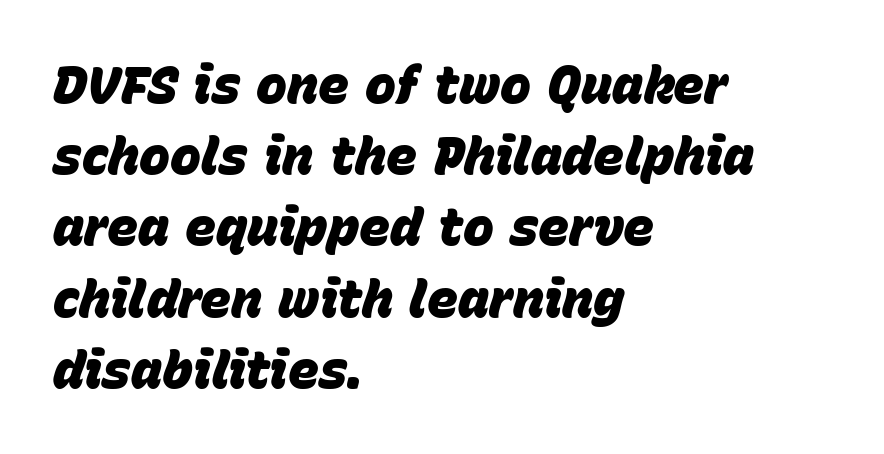
Anything drawn beneath the words? Only blank space. Notice how descenders clear the ascenders below comfortably — that's standard leading. Varying glyph widths throughout — classic text-font behaviour. Tall strokes in this sample are angled rather than plumb.
